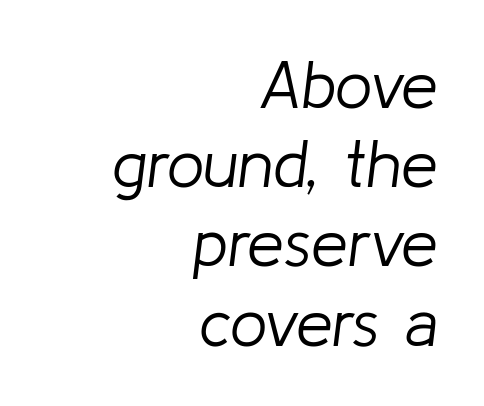
Compared with a typical body face, this is equally light or lighter still. The letters are slanted; this is an italic face. This sample has the flowing, uneven cadence of proportional lettering. Typeset ragged left — the right edge is the straight one. Unmarked baselines from the first word to the last.
